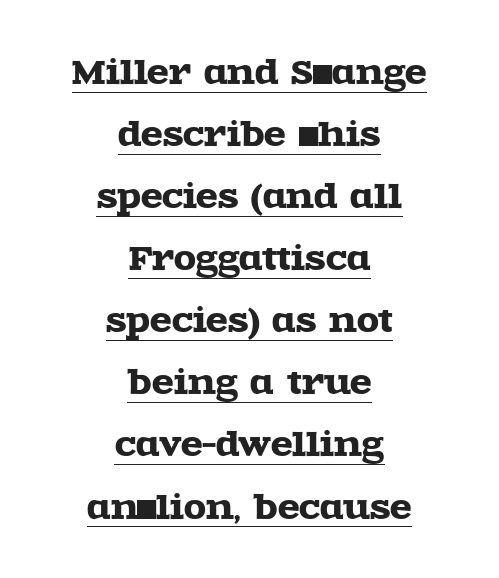
The image shows 32 px wide serif type, upright; set centered, loose line spacing (1.94x), normal letter spacing, underlined; a large x-height.
